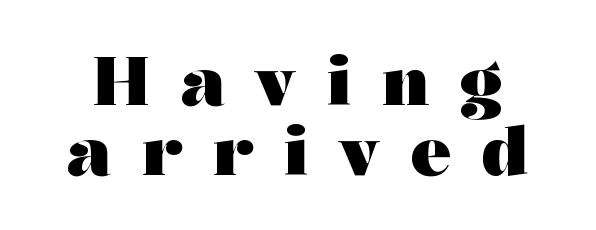
The image shows 67 px heavy, wide serif type, upright; set tight line spacing (1.04x), unusually wide letter spacing (+0.46 em), not underlined; medium stroke contrast and a medium x-height.
